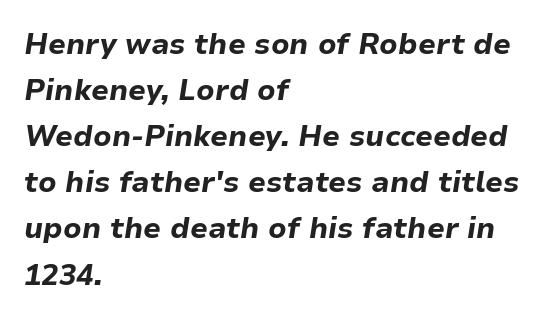
{"italic": "yes", "lean": "right", "slant_degrees": 9, "bold": "yes", "weight": "bold", "width": "normal", "stroke_contrast": "low", "x_height": "medium", "monospaced": "no", "underline": "no", "align": "left", "line_spacing": "normal", "line_spacing_ratio": 1.59, "letter_spacing": "normal", "letter_spacing_em": 0.0, "glyph_px": 29}
